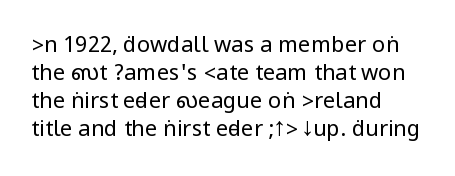
No extra ink here — the face is not bold. Students, observe: this is what conventionally led text looks like. Visually the block forms a straight wall on the left and a jagged coastline on the right. Clear beneath every line of the passage.
